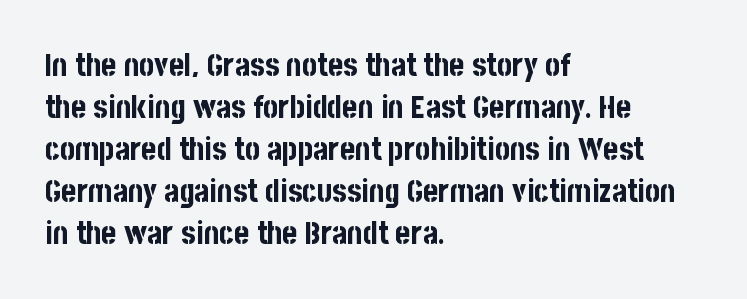
Q: Is the text bold? A: Yes.
Q: Is the text italic (slanted)? A: No, it is upright.
Q: Is the typeface a serif or a sans-serif typeface? A: Sans-serif.
Q: Is the text underlined? A: No.
Q: How is the paragraph aligned? A: Left-aligned.
Q: Is the spacing between letters normal or unusually wide? A: Normal.
Q: Is the spacing between lines tight, normal or loose? A: Normal.
Q: Width (condensed, normal, or wide)? A: Condensed.
Q: Stroke contrast? A: Low.
Q: x-height? A: Large.
Q: Monospaced? A: No.
